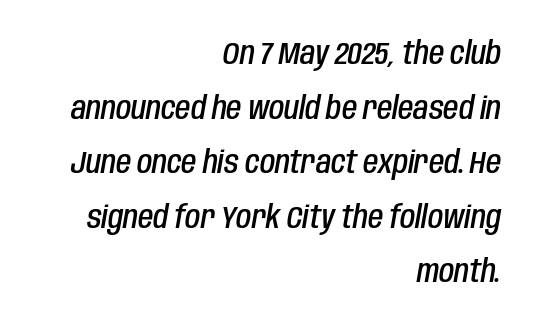
A fair bit of extra ink — the face is semibold, not bold. An italicized treatment has been applied to the whole sample. No extra tracking has been applied to these lines. Think of a printed novel: that variable character pitch is what you see here. The rag falls on the left side of this text block.
